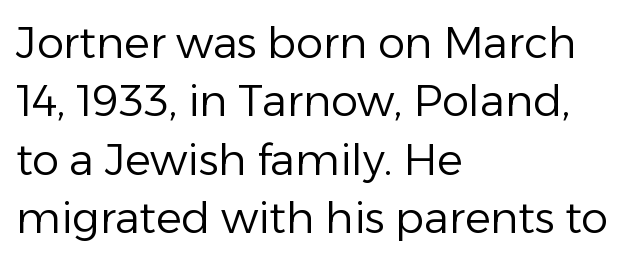
Vertical spacing — default. Letters rest on an invisible, unmarked baseline. Weight: regular or lighter. A typesetter would mark this as roman, not italic. Short note: letters normally spaced. Horizontally, the lines are justified to the leading edge only.
